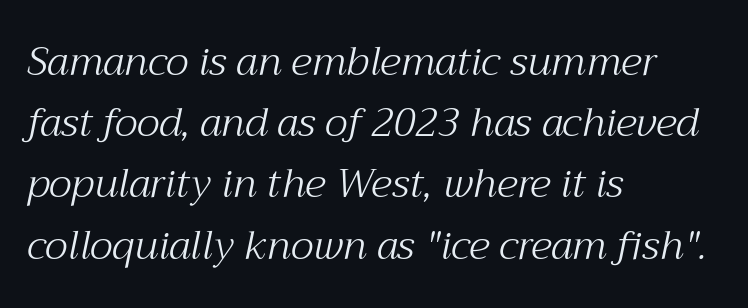
{"serif": "yes", "italic": "yes", "lean": "right", "slant_degrees": 12, "bold": "no", "weight": "light", "width": "normal", "stroke_contrast": "medium", "x_height": "medium", "monospaced": "no", "underline": "no", "align": "left", "line_spacing": "normal", "line_spacing_ratio": 1.53, "letter_spacing": "normal", "letter_spacing_em": 0.0, "glyph_px": 40}
